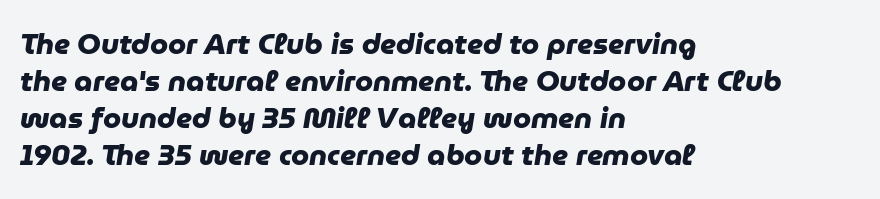
The type family on display is of the sans-serif kind. Heft: maximum for text — a bold. The passage shown is typed in a proportional face where columns would drift. Honestly, the letter spacing is just normal — you wouldn't notice it. The rag falls on the right side of this text block. Each row of text sits above clean, open space.
